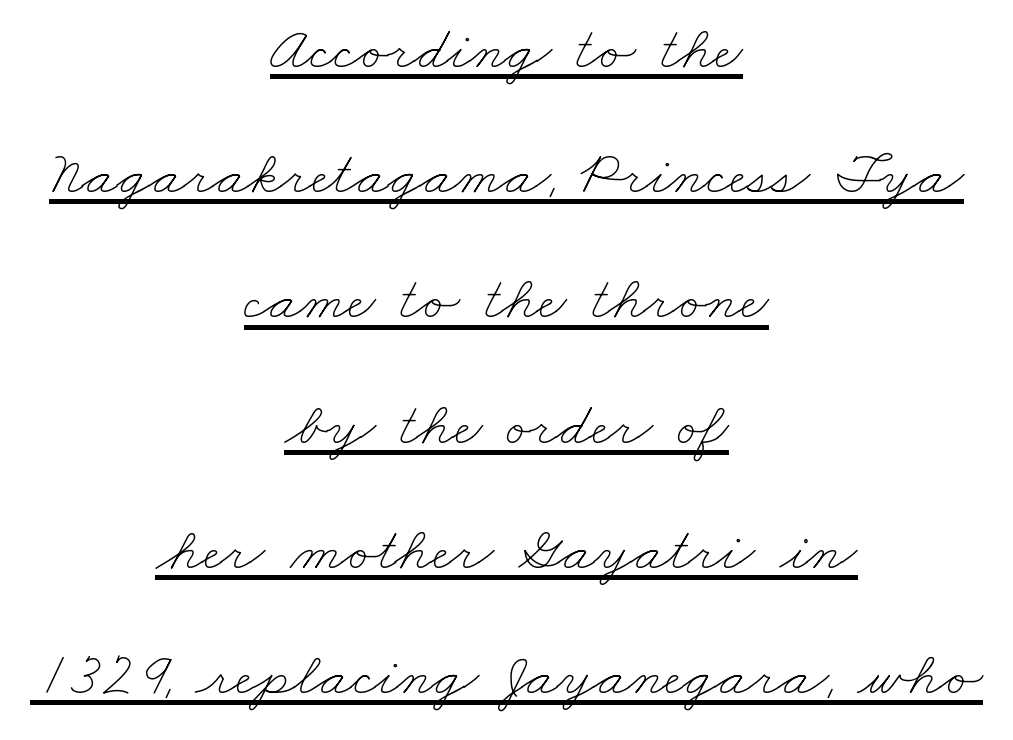
The image shows 62 px thin, wide type; set centered, loose line spacing (2.02x), normal letter spacing, underlined; low stroke contrast and a small x-height.
